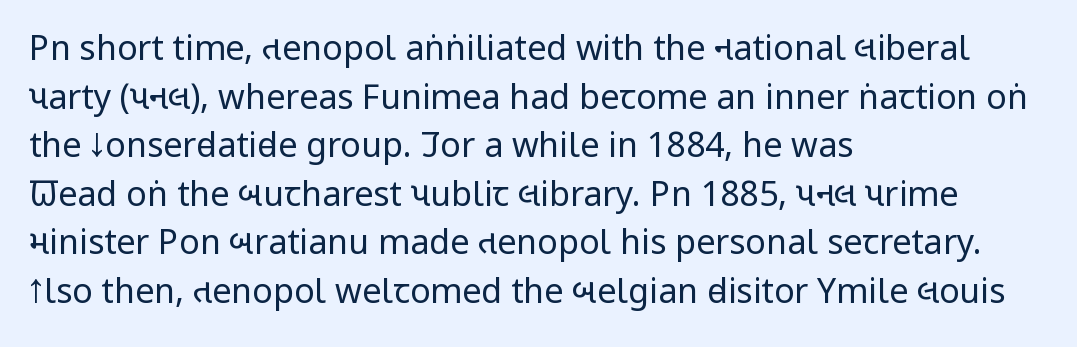
A typesetter would call this leading conventional body-copy spacing. This sample has the flowing, uneven cadence of proportional lettering. Default kerning and tracking; the words read as compact shapes. Font category for this specimen: sans-serif.
